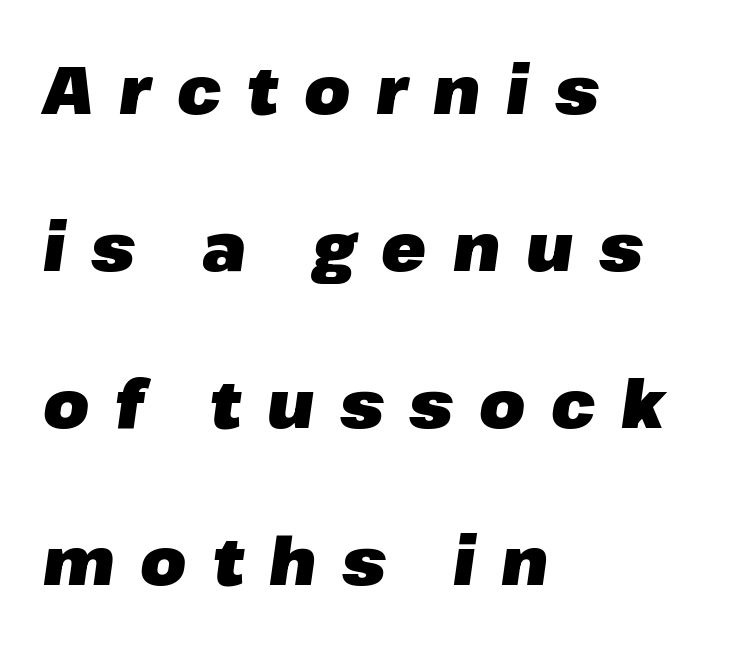
The foot of each line stays bare and open. Every character sits at an angle, as italics do. In terms of letterspacing, this is a distinctly airy, spread setting. Casual observation: everything's shoved over to the left. As a designer I'd log this as weight 700, bold.
